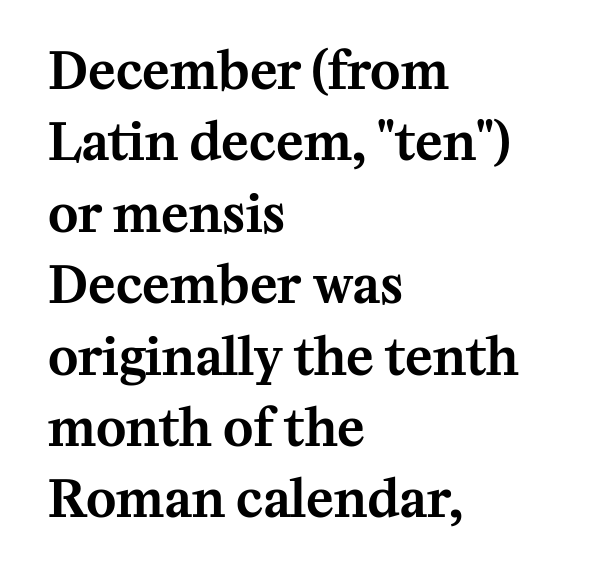
The image shows 51 px serif type, upright; set left-aligned, normal line spacing (1.4x), normal letter spacing, not underlined; medium stroke contrast and a medium x-height.
